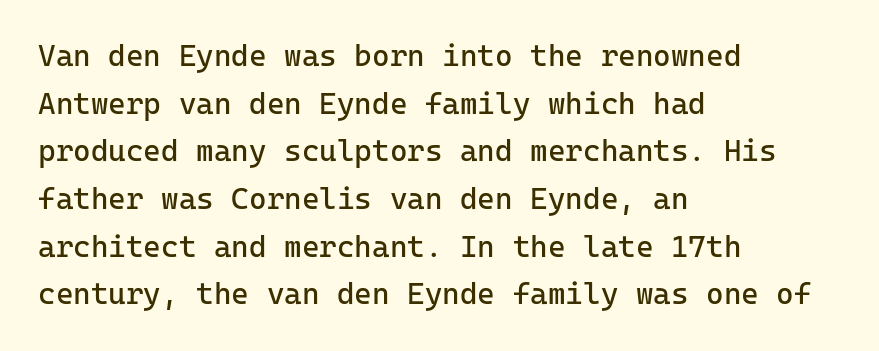
Regarding leading, the lines here are spaced in the standard way. The letterforms sit shoulder to shoulder at normal distance. I'd call this a sans setting — the letters go barefoot. Stroke thickness stays within the range of a standard reading face or lighter.
